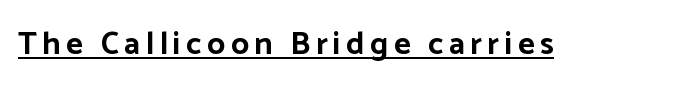
The image shows 32 px bold sans-serif type, upright; set underlined; low stroke contrast and a medium x-height.
